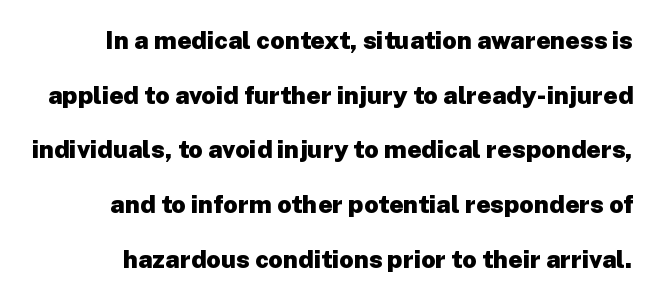
{"italic": "no", "bold": "yes", "underline": "no", "line_spacing": "loose", "line_spacing_ratio": 2.19, "letter_spacing": "normal", "letter_spacing_em": 0.0, "glyph_px": 25}
